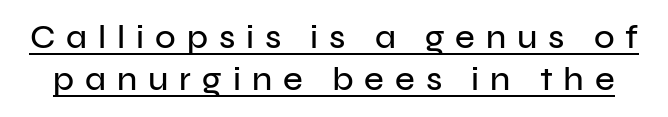
{"serif": "no", "italic": "no", "width": "normal", "stroke_contrast": "low", "x_height": "medium", "monospaced": "no", "underline": "yes", "line_spacing": "normal", "line_spacing_ratio": 1.25, "letter_spacing": "wide", "letter_spacing_em": 0.32, "glyph_px": 34}
